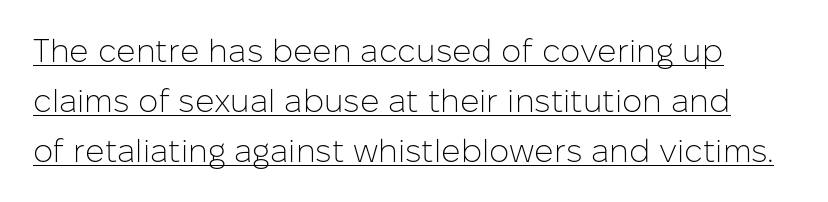
{"serif": "no", "italic": "no", "bold": "no", "weight": "light", "width": "normal", "stroke_contrast": "low", "x_height": "medium", "monospaced": "no", "underline": "yes", "line_spacing": "normal", "line_spacing_ratio": 1.56, "letter_spacing": "normal", "letter_spacing_em": 0.0, "glyph_px": 32}
